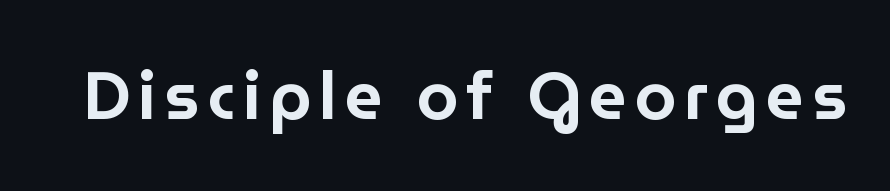
Q: Is the text italic (slanted)? A: No, it is upright.
Q: Is the typeface a serif or a sans-serif typeface? A: Sans-serif.
Q: Is the text underlined? A: No.
Q: Width (condensed, normal, or wide)? A: Normal.
Q: Stroke contrast? A: Low.
Q: x-height? A: Medium.
Q: Monospaced? A: No.
